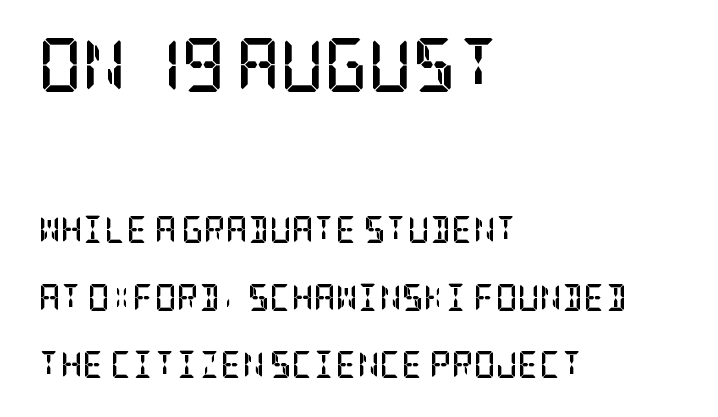
Q: Is the text bold? A: Yes.
Q: Is the text italic (slanted)? A: No, it is upright.
Q: Is the typeface a serif or a sans-serif typeface? A: Serif.
Q: Is the text underlined? A: No.
Q: How is the paragraph aligned? A: Left-aligned.
Q: Is the spacing between letters normal or unusually wide? A: Normal.
Q: Is the spacing between lines tight, normal or loose? A: Loose.
Q: Which block of text is set in a larger size, the first (top) or the second (bottom)? A: The first (top) one.
Q: Width (condensed, normal, or wide)? A: Condensed.
Q: Stroke contrast? A: Low.
Q: x-height? A: Large.
